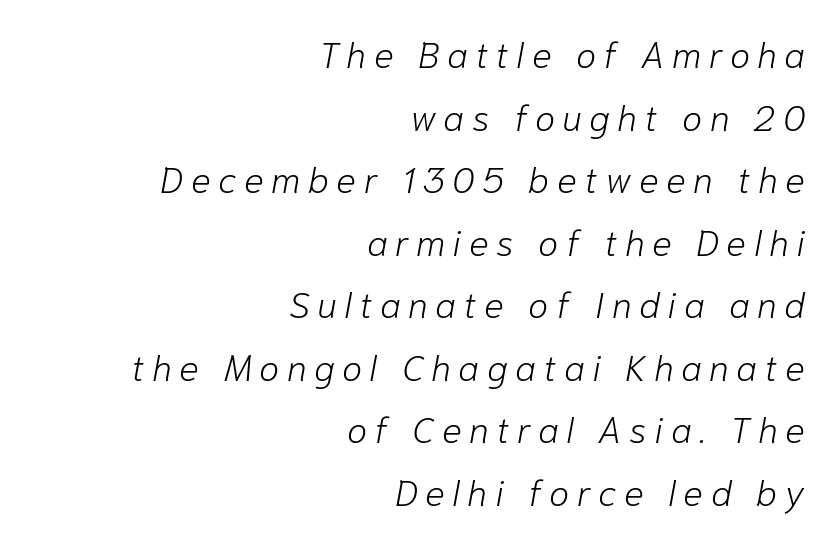
Q: Is the text bold? A: No.
Q: Is the text italic (slanted)? A: Yes, it leans right by about 10 degrees.
Q: Is the text underlined? A: No.
Q: How is the paragraph aligned? A: Right-aligned.
Q: Is the spacing between letters normal or unusually wide? A: Unusually wide.
Q: Is the spacing between lines tight, normal or loose? A: Normal.
Q: Width (condensed, normal, or wide)? A: Normal.
Q: Stroke contrast? A: Low.
Q: x-height? A: Medium.
Q: Monospaced? A: No.
